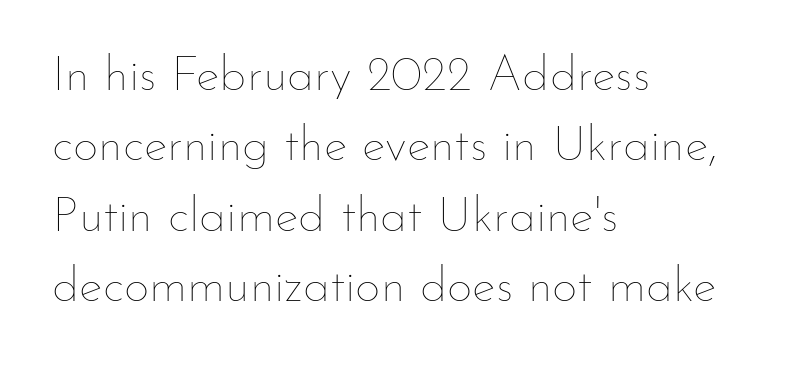
{"italic": "no", "bold": "no", "weight": "thin", "width": "normal", "stroke_contrast": "low", "x_height": "small", "monospaced": "no", "underline": "no", "align": "left", "line_spacing": "normal", "line_spacing_ratio": 1.41, "letter_spacing": "normal", "letter_spacing_em": 0.0, "glyph_px": 50}
